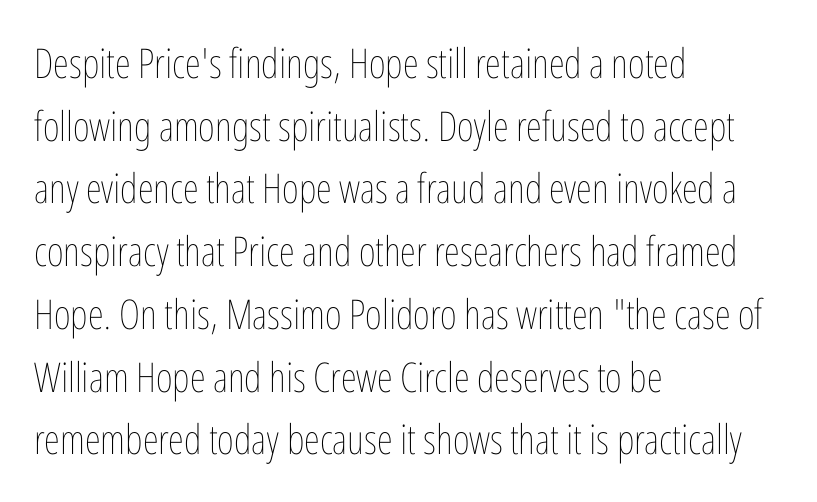
The image shows 41 px thin, condensed type, upright; set left-aligned, normal line spacing (1.53x), normal letter spacing, not underlined; low stroke contrast and a medium x-height.
